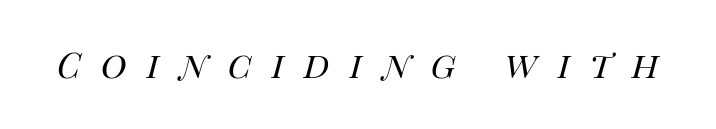
{"italic": "yes", "lean": "right", "slant_degrees": 14, "bold": "no", "weight": "regular", "width": "normal", "stroke_contrast": "high", "x_height": "large", "monospaced": "no", "underline": "no", "letter_spacing": "wide", "letter_spacing_em": 0.46, "glyph_px": 44}
